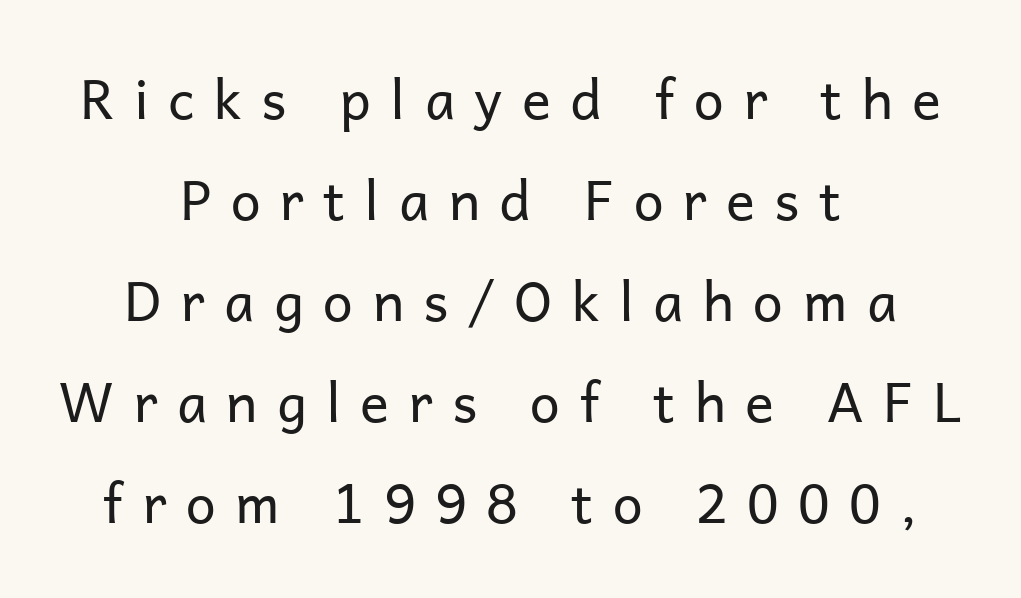
Q: Is the text bold? A: No.
Q: Is the text italic (slanted)? A: No, it is upright.
Q: Is the typeface a serif or a sans-serif typeface? A: Sans-serif.
Q: Is the text underlined? A: No.
Q: How is the paragraph aligned? A: Centered.
Q: Is the spacing between letters normal or unusually wide? A: Unusually wide.
Q: Width (condensed, normal, or wide)? A: Normal.
Q: Stroke contrast? A: Low.
Q: x-height? A: Medium.
Q: Monospaced? A: No.
